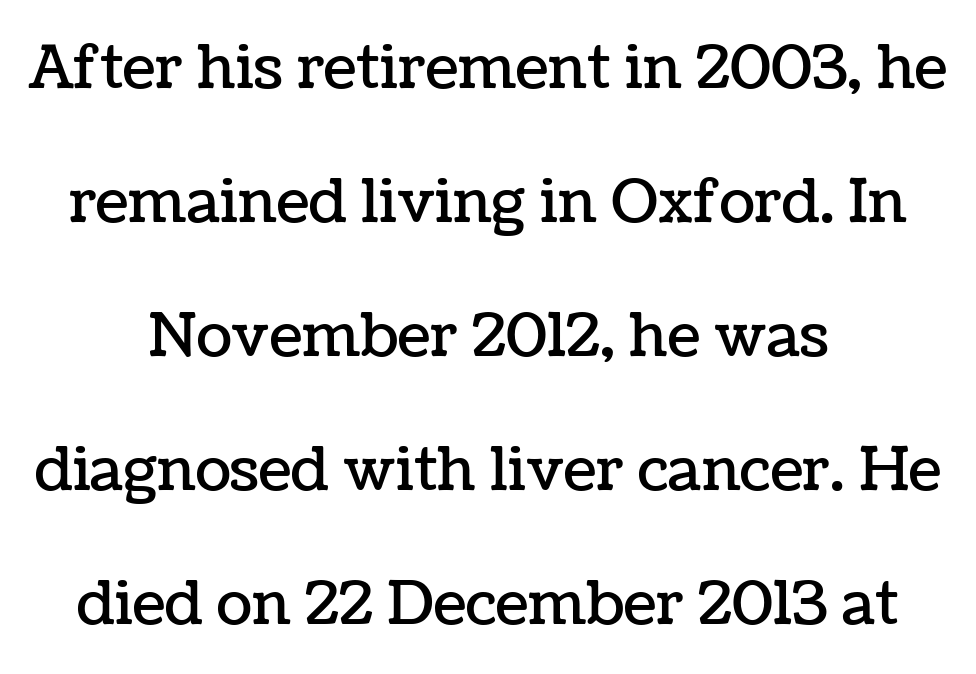
The rendering uses a large line-height, opening up the rows. Do the characters align in a grid? No, the font is proportional. In CSS terms this would be text-align: center. Upright lettering throughout.
